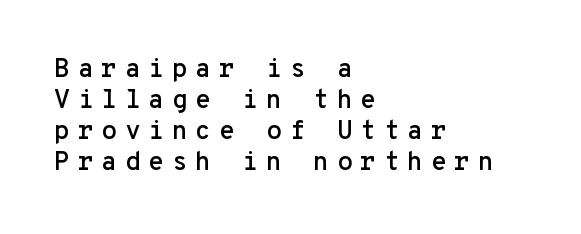
Only glyphs here, with clear space below each row. Teacher's note: observe the even left margin — that is flush-left alignment. The lettering stays uniformly vertical, giving the passage a roman look. The tracking reads as deliberately expanded to a designer's eye.
